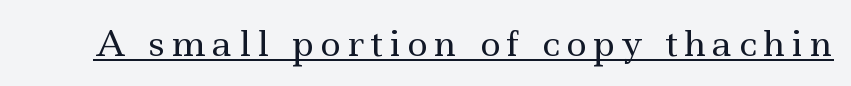
The image shows 35 px regular-weight, wide serif type, upright; set underlined; a small x-height.
